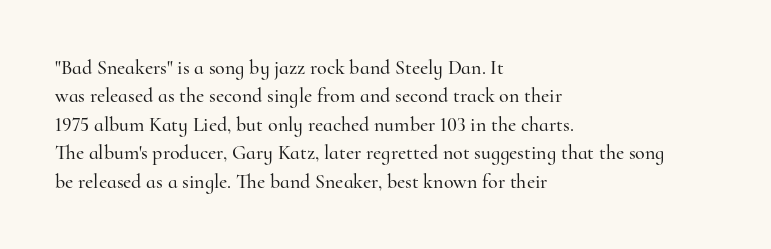
Q: Is the text italic (slanted)? A: No, it is upright.
Q: Is the text underlined? A: No.
Q: How is the paragraph aligned? A: Left-aligned.
Q: Is the spacing between letters normal or unusually wide? A: Normal.
Q: Is the spacing between lines tight, normal or loose? A: Normal.
